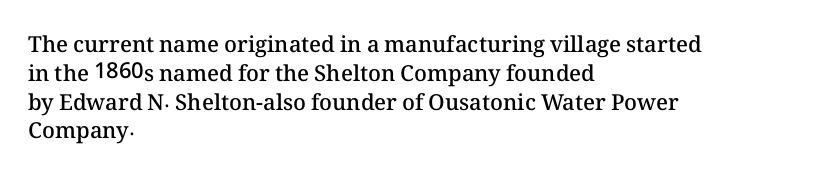
Q: Is the text bold? A: Semi-bold.
Q: Is the text italic (slanted)? A: No, it is upright.
Q: Is the text underlined? A: No.
Q: How is the paragraph aligned? A: Left-aligned.
Q: Is the spacing between letters normal or unusually wide? A: Normal.
Q: Is the spacing between lines tight, normal or loose? A: Normal.
